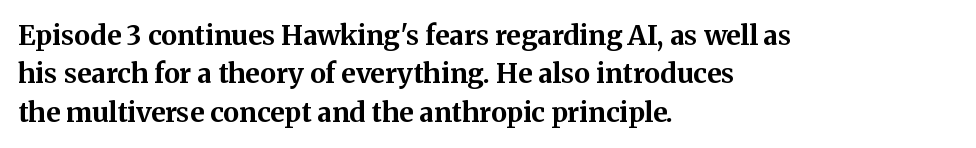
Q: Is the text bold? A: Yes.
Q: Is the text italic (slanted)? A: No, it is upright.
Q: Is the text underlined? A: No.
Q: How is the paragraph aligned? A: Left-aligned.
Q: Is the spacing between letters normal or unusually wide? A: Normal.
Q: Is the spacing between lines tight, normal or loose? A: Normal.
